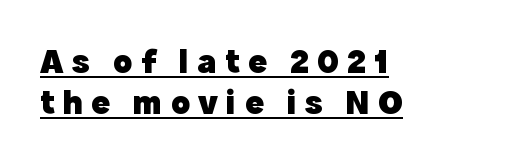
Q: Is the text bold? A: Yes.
Q: Is the text italic (slanted)? A: No, it is upright.
Q: Is the typeface a serif or a sans-serif typeface? A: Sans-serif.
Q: Is the text underlined? A: Yes.
Q: How is the paragraph aligned? A: Left-aligned.
Q: Is the spacing between letters normal or unusually wide? A: Unusually wide.
Q: Width (condensed, normal, or wide)? A: Normal.
Q: x-height? A: Medium.
Q: Monospaced? A: No.
